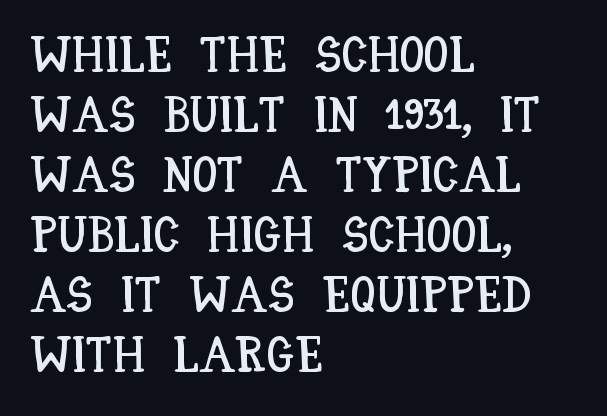
Character widths vary here, with narrow letters taking less room than wide ones. Do the letters lean? They stand straight. A clean baseline with only descenders dipping below it. The lines are quadded left.
